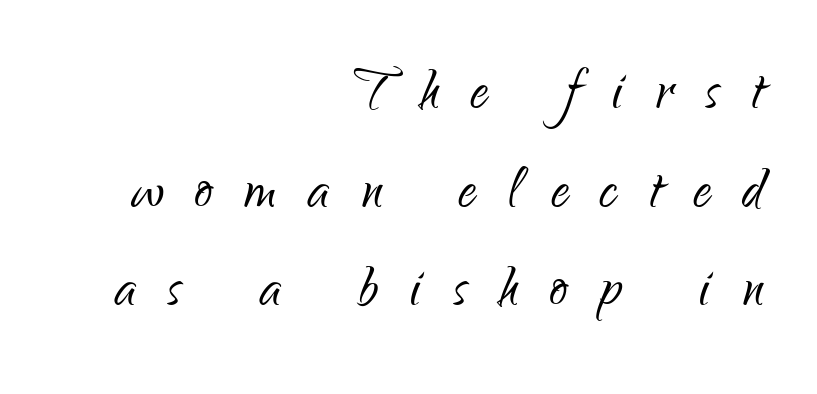
The image shows 71 px light, condensed sans-serif type; set right-aligned, normal line spacing (1.39x), unusually wide letter spacing (+0.45 em), not underlined; low stroke contrast and a small x-height.
